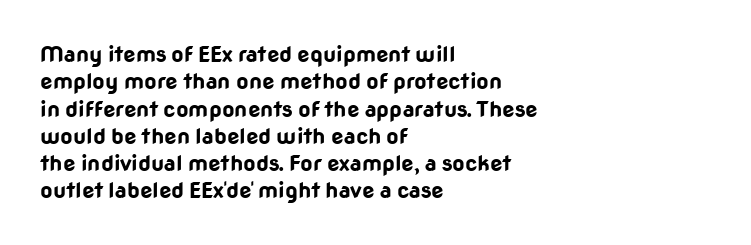
{"italic": "no", "bold": "yes", "underline": "no", "align": "left", "line_spacing_ratio": 1.24, "letter_spacing": "normal", "letter_spacing_em": 0.0, "glyph_px": 22}
